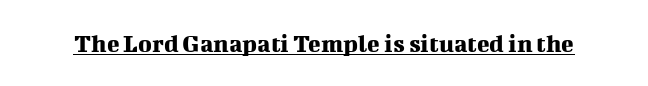
{"italic": "no", "underline": "yes", "letter_spacing": "normal", "letter_spacing_em": 0.0, "glyph_px": 26}
